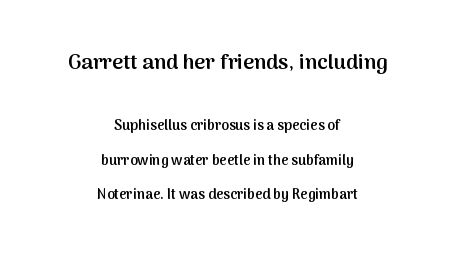
The typesetter chose a symmetrical, centered arrangement here. What stands out about the letter spacing? Nothing — it is the standard amount. The block of text is sparse from top to bottom, with ample space between rows. It's the straight-up-and-down kind of type. Decoration check: the copy has no underline. Does the bottom block carry the larger type? No, the top block does.
